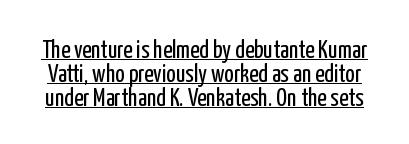
The vertical gap from one line to the next is small. No heavy texture on the line: the type isn't bold. Posture: vertical. Caption: lettering with a line underneath.
